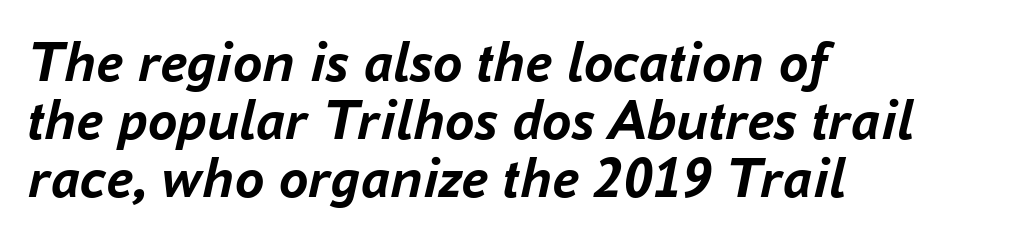
Q: Is the text bold? A: Yes.
Q: Is the text italic (slanted)? A: Yes, it leans right by about 16 degrees.
Q: Is the text underlined? A: No.
Q: How is the paragraph aligned? A: Left-aligned.
Q: Is the spacing between letters normal or unusually wide? A: Normal.
Q: Is the spacing between lines tight, normal or loose? A: Tight.
Q: Width (condensed, normal, or wide)? A: Normal.
Q: Stroke contrast? A: Low.
Q: x-height? A: Medium.
Q: Monospaced? A: No.
